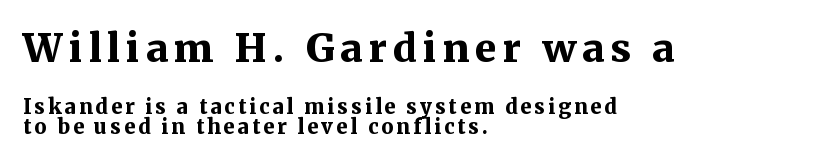
Q: Is the text bold? A: Yes.
Q: Is the text italic (slanted)? A: No, it is upright.
Q: Is the typeface a serif or a sans-serif typeface? A: Serif.
Q: Is the text underlined? A: No.
Q: How is the paragraph aligned? A: Left-aligned.
Q: Is the spacing between lines tight, normal or loose? A: Tight.
Q: Which block of text is set in a larger size, the first (top) or the second (bottom)? A: The first (top) one.
Q: Width (condensed, normal, or wide)? A: Normal.
Q: Stroke contrast? A: Medium.
Q: x-height? A: Medium.
Q: Monospaced? A: No.
